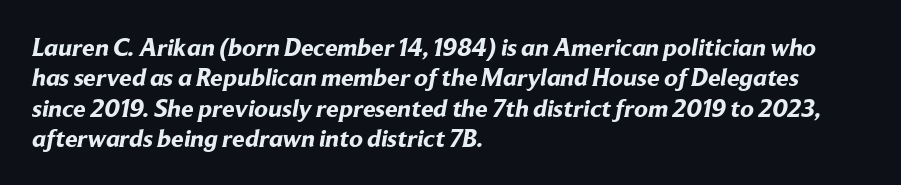
Summary of weight: heavy, a full bold. Lines of text with bare space underneath. Notice how the passage keeps a crisp vertical edge on the left only. The passage shown has conventional tracking throughout.
